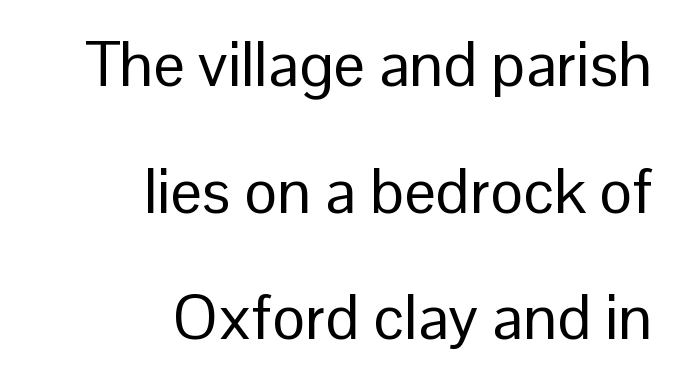
Underline: absent. This block would shrink considerably if given ordinary leading; it's expanded now. The type sits square on the baseline with zero lean. Looks like regular typesetting: each glyph gets only the width it needs. A student would call this right alignment; a typographer would say flush right, rag left. Compared with a typical body face, this is equally light or lighter still.
